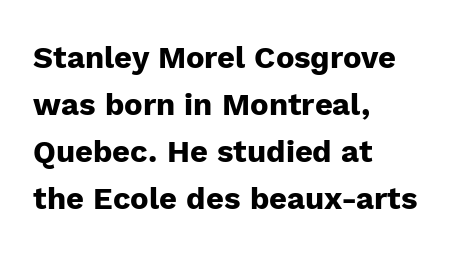
The image shows 31 px heavy sans-serif type, upright; set left-aligned, normal line spacing (1.52x), normal letter spacing, not underlined; low stroke contrast and a medium x-height.
